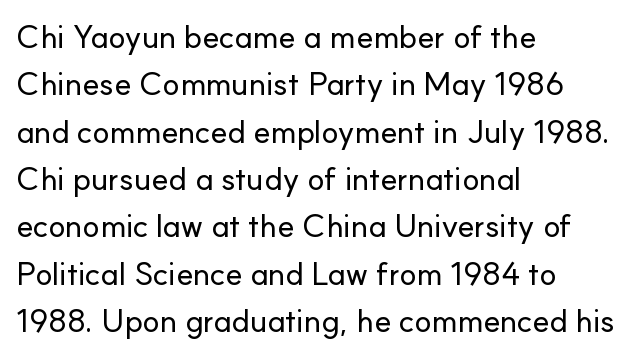
The image shows 32 px sans-serif type, upright; set left-aligned, normal line spacing (1.48x), normal letter spacing, not underlined; low stroke contrast and a small x-height.
